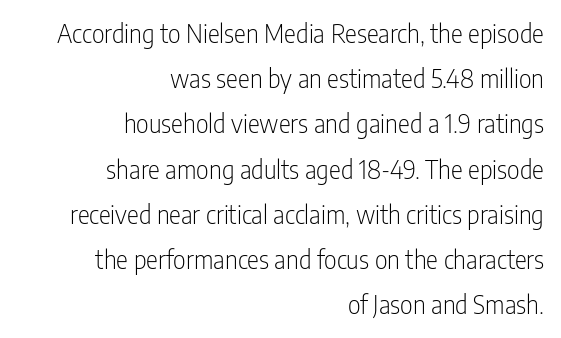
This is roman type, the default non-slanted kind. Descender tails drop into unmarked territory. The lines in this sample share a right terminus and differ only in where they begin. Compared with a typical body face, this is equally light or lighter still. Is the letter spacing exaggerated? No — it looks like the ordinary default.
